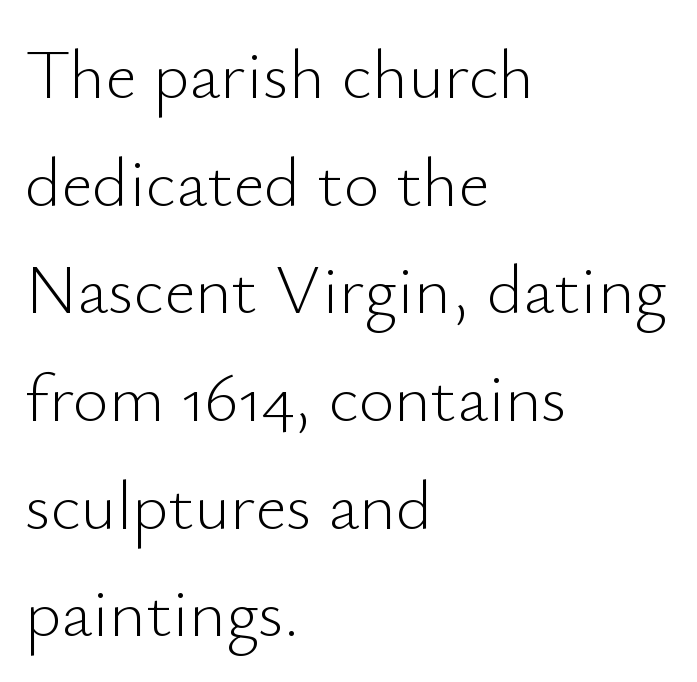
Q: Is the text bold? A: No.
Q: Is the text italic (slanted)? A: No, it is upright.
Q: Is the typeface a serif or a sans-serif typeface? A: Sans-serif.
Q: Is the text underlined? A: No.
Q: How is the paragraph aligned? A: Left-aligned.
Q: Is the spacing between letters normal or unusually wide? A: Normal.
Q: Is the spacing between lines tight, normal or loose? A: Normal.
Q: Width (condensed, normal, or wide)? A: Normal.
Q: Stroke contrast? A: Low.
Q: x-height? A: Small.
Q: Monospaced? A: No.
